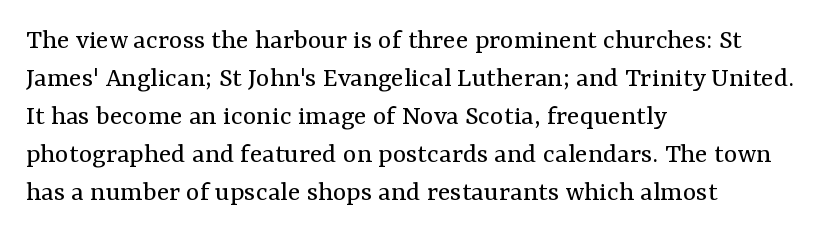
{"serif": "yes", "italic": "no", "bold": "no", "weight": "regular", "width": "normal", "stroke_contrast": "medium", "x_height": "medium", "monospaced": "no", "underline": "no", "align": "left", "line_spacing": "normal", "line_spacing_ratio": 1.31, "letter_spacing": "normal", "letter_spacing_em": 0.0, "glyph_px": 29}
